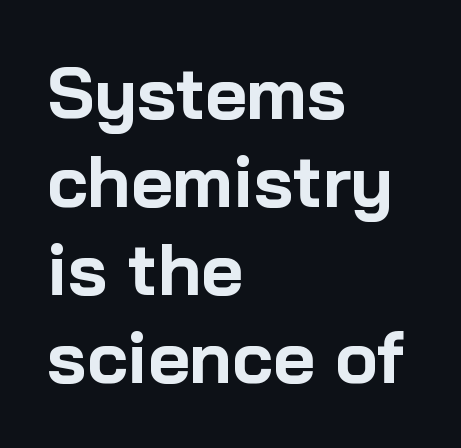
{"serif": "no", "italic": "no", "bold": "yes", "weight": "bold", "width": "normal", "stroke_contrast": "low", "x_height": "medium", "monospaced": "no", "underline": "no", "align": "left", "line_spacing_ratio": 1.22, "letter_spacing": "normal", "letter_spacing_em": 0.0, "glyph_px": 72}
